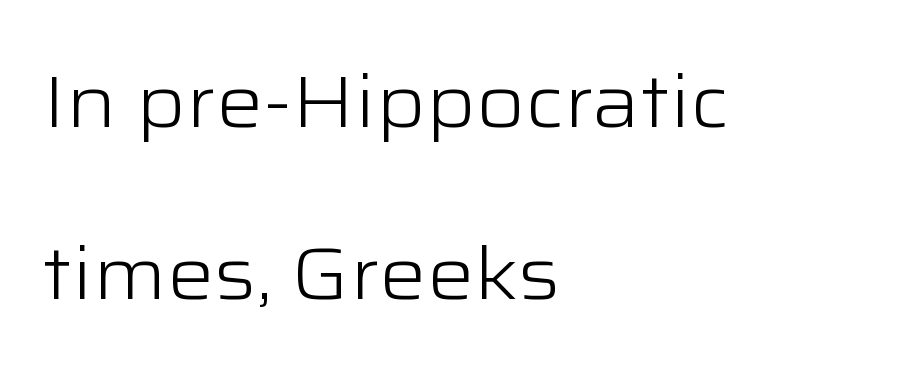
The image shows 74 px light, wide sans-serif type, upright; set left-aligned, loose line spacing (2.33x), normal letter spacing, not underlined; low stroke contrast and a medium x-height.
